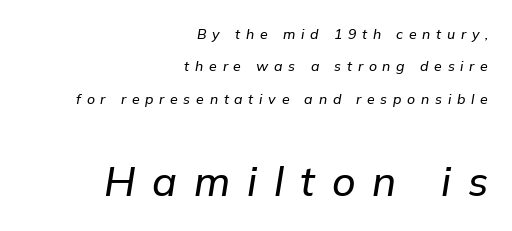
Q: Is the text italic (slanted)? A: Yes, it leans right by about 9 degrees.
Q: Is the text underlined? A: No.
Q: How is the paragraph aligned? A: Right-aligned.
Q: Is the spacing between letters normal or unusually wide? A: Unusually wide.
Q: Is the spacing between lines tight, normal or loose? A: Loose.
Q: Which block of text is set in a larger size, the first (top) or the second (bottom)? A: The second (bottom) one.
Q: Width (condensed, normal, or wide)? A: Normal.
Q: Stroke contrast? A: Low.
Q: x-height? A: Medium.
Q: Monospaced? A: No.
